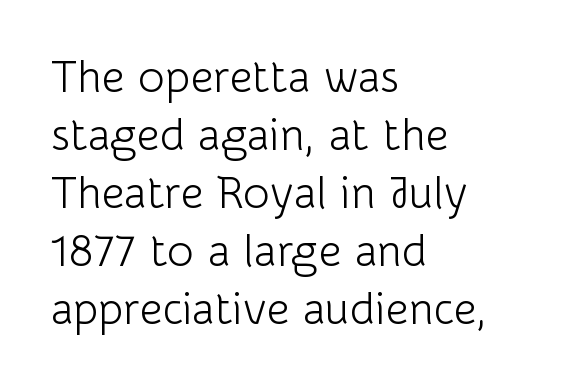
Q: Is the text bold? A: No.
Q: Is the text italic (slanted)? A: No, it is upright.
Q: Is the typeface a serif or a sans-serif typeface? A: Sans-serif.
Q: Is the text underlined? A: No.
Q: How is the paragraph aligned? A: Left-aligned.
Q: Is the spacing between letters normal or unusually wide? A: Normal.
Q: Is the spacing between lines tight, normal or loose? A: Normal.
Q: Width (condensed, normal, or wide)? A: Normal.
Q: Stroke contrast? A: Low.
Q: x-height? A: Medium.
Q: Monospaced? A: No.
